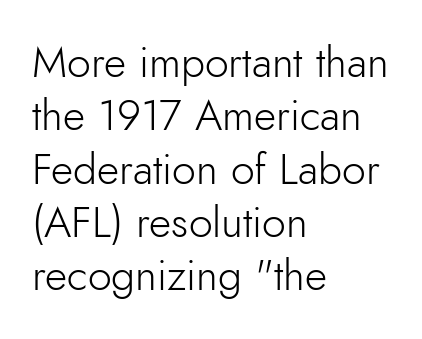
This is roman type, the default non-slanted kind. Each stroke keeps to a modest, everyday thickness or less. The type is set solid horizontally, with unmodified tracking. Plain, unruled lines of type. These lines are set flush left with a ragged right edge.
